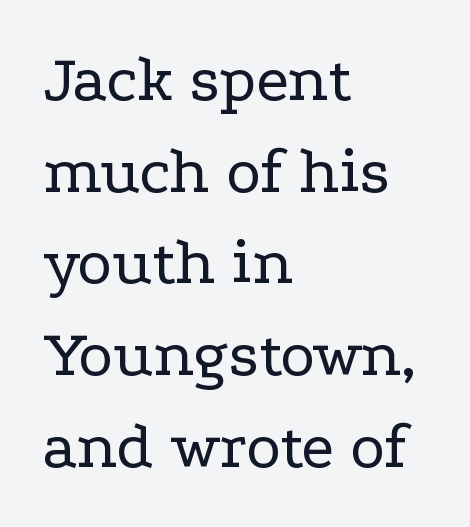
Q: Is the text bold? A: No.
Q: Is the text italic (slanted)? A: No, it is upright.
Q: Is the typeface a serif or a sans-serif typeface? A: Serif.
Q: Is the text underlined? A: No.
Q: How is the paragraph aligned? A: Left-aligned.
Q: Is the spacing between letters normal or unusually wide? A: Normal.
Q: Is the spacing between lines tight, normal or loose? A: Normal.
Q: Width (condensed, normal, or wide)? A: Wide.
Q: Stroke contrast? A: Low.
Q: x-height? A: Medium.
Q: Monospaced? A: No.
